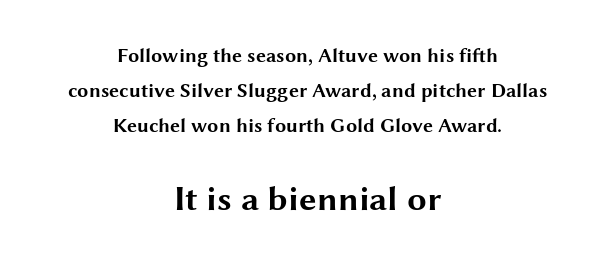
Q: Is the text bold? A: Yes.
Q: Is the text italic (slanted)? A: No, it is upright.
Q: Is the typeface a serif or a sans-serif typeface? A: Sans-serif.
Q: Is the text underlined? A: No.
Q: How is the paragraph aligned? A: Centered.
Q: Is the spacing between letters normal or unusually wide? A: Normal.
Q: Which block of text is set in a larger size, the first (top) or the second (bottom)? A: The second (bottom) one.
Q: Width (condensed, normal, or wide)? A: Wide.
Q: Stroke contrast? A: Medium.
Q: x-height? A: Medium.
Q: Monospaced? A: No.
